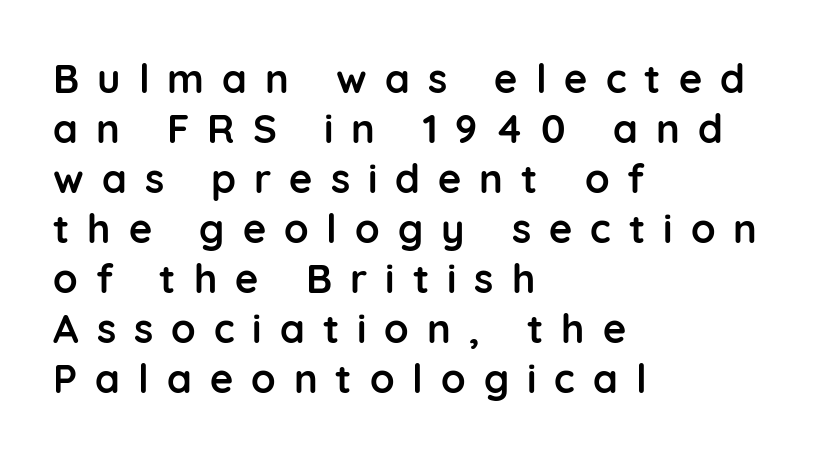
Q: Is the text bold? A: Yes.
Q: Is the text italic (slanted)? A: No, it is upright.
Q: Is the typeface a serif or a sans-serif typeface? A: Sans-serif.
Q: Is the text underlined? A: No.
Q: How is the paragraph aligned? A: Left-aligned.
Q: Is the spacing between letters normal or unusually wide? A: Unusually wide.
Q: Is the spacing between lines tight, normal or loose? A: Normal.
Q: Width (condensed, normal, or wide)? A: Normal.
Q: Stroke contrast? A: Low.
Q: x-height? A: Medium.
Q: Monospaced? A: No.
